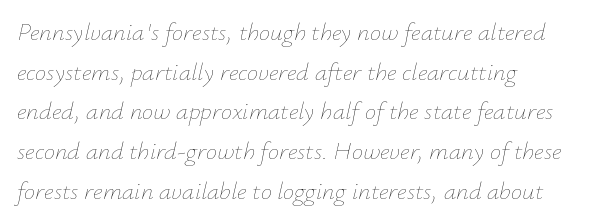
Descenders are the only things crossing below the line. Default kerning and tracking; the words read as compact shapes. The rendering applies a slant to the glyphs. Is this a heavy cut? Hardly; it is regular or lighter.
